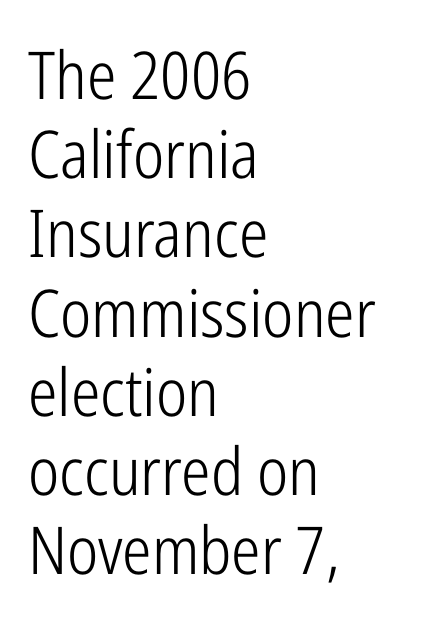
{"serif": "no", "italic": "no", "bold": "no", "weight": "light", "width": "condensed", "stroke_contrast": "low", "x_height": "medium", "monospaced": "no", "underline": "no", "align": "left", "line_spacing_ratio": 1.2, "letter_spacing": "normal", "letter_spacing_em": 0.0, "glyph_px": 66}
